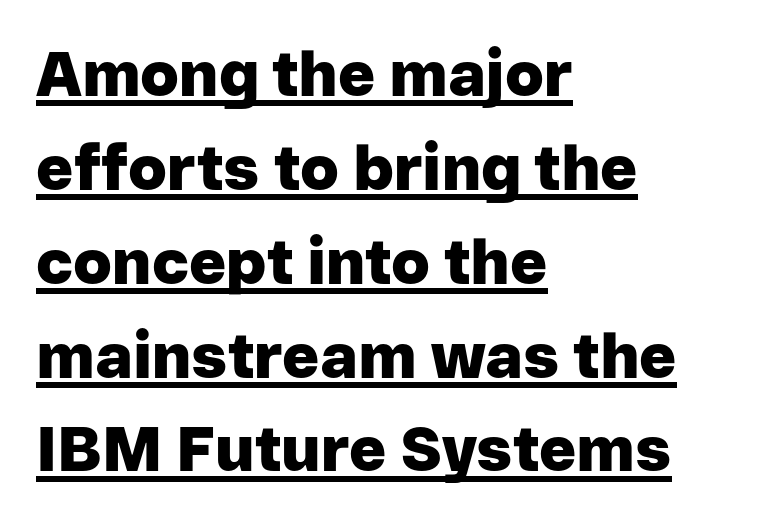
Quick note: underline on. When letters stand straight like this, we call the style roman or upright. How would I describe the line gaps? Plain and ordinary. Character widths vary here, with narrow letters taking less room than wide ones. Inter-character spacing is left at the font's built-in metrics.
